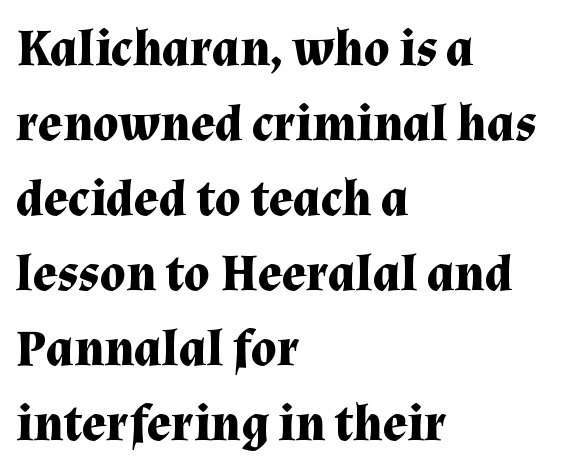
No italicization has been applied; the sample stays upright. A typesetter would call this zero additional tracking. Check the space under the baseline: it is left empty. The passage shown is typed in a proportional face where columns would drift. Reading down the column, the eye jumps a familiar distance to each next line. Layout note: lines flush left.
